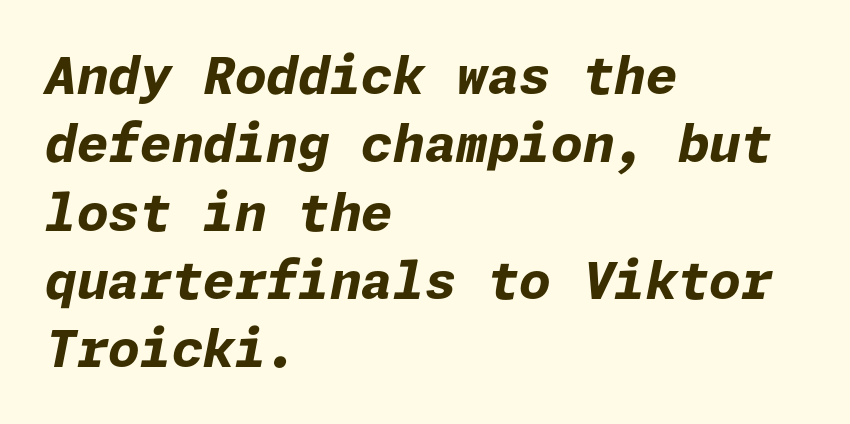
Q: Is the text bold? A: Yes.
Q: Is the text italic (slanted)? A: Yes, it leans right by about 11 degrees.
Q: Is the text underlined? A: No.
Q: How is the paragraph aligned? A: Left-aligned.
Q: Is the spacing between letters normal or unusually wide? A: Normal.
Q: Is the spacing between lines tight, normal or loose? A: Normal.
Q: Width (condensed, normal, or wide)? A: Normal.
Q: Stroke contrast? A: Low.
Q: x-height? A: Medium.
